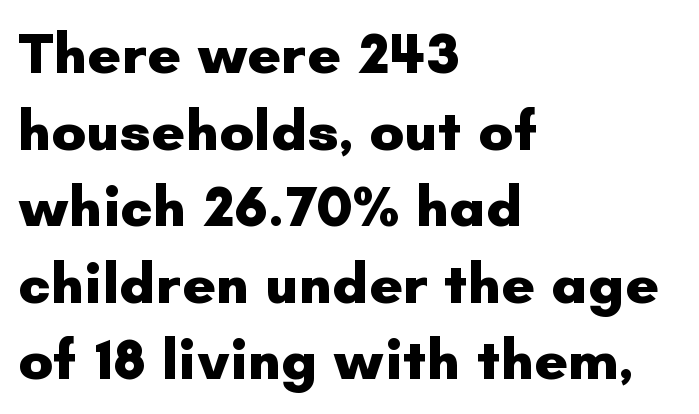
Q: Is the text bold? A: Yes.
Q: Is the text italic (slanted)? A: No, it is upright.
Q: Is the typeface a serif or a sans-serif typeface? A: Sans-serif.
Q: Is the text underlined? A: No.
Q: How is the paragraph aligned? A: Left-aligned.
Q: Is the spacing between letters normal or unusually wide? A: Normal.
Q: Is the spacing between lines tight, normal or loose? A: Normal.
Q: Width (condensed, normal, or wide)? A: Normal.
Q: Stroke contrast? A: Low.
Q: x-height? A: Small.
Q: Monospaced? A: No.
